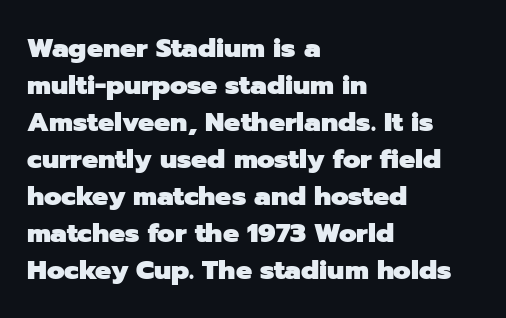
Q: Is the text bold? A: Yes.
Q: Is the text italic (slanted)? A: No, it is upright.
Q: Is the text underlined? A: No.
Q: How is the paragraph aligned? A: Left-aligned.
Q: Is the spacing between letters normal or unusually wide? A: Normal.
Q: Is the spacing between lines tight, normal or loose? A: Normal.
